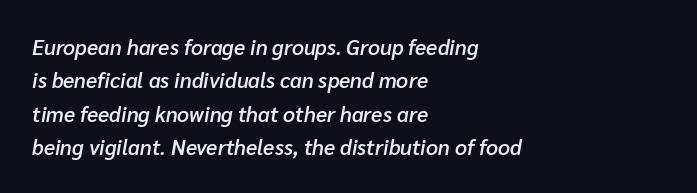
{"italic": "yes", "lean": "right", "slant_degrees": 10, "bold": "semi", "underline": "no", "align": "left", "line_spacing": "normal", "line_spacing_ratio": 1.59, "letter_spacing": "normal", "letter_spacing_em": 0.0, "glyph_px": 21}
